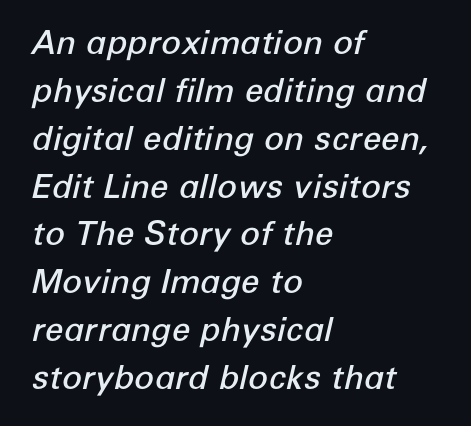
{"italic": "yes", "lean": "right", "slant_degrees": 12, "bold": "semi", "weight": "semibold", "width": "normal", "stroke_contrast": "low", "x_height": "medium", "monospaced": "no", "underline": "no", "align": "left", "line_spacing": "normal", "line_spacing_ratio": 1.45, "letter_spacing": "normal", "letter_spacing_em": 0.0, "glyph_px": 33}
